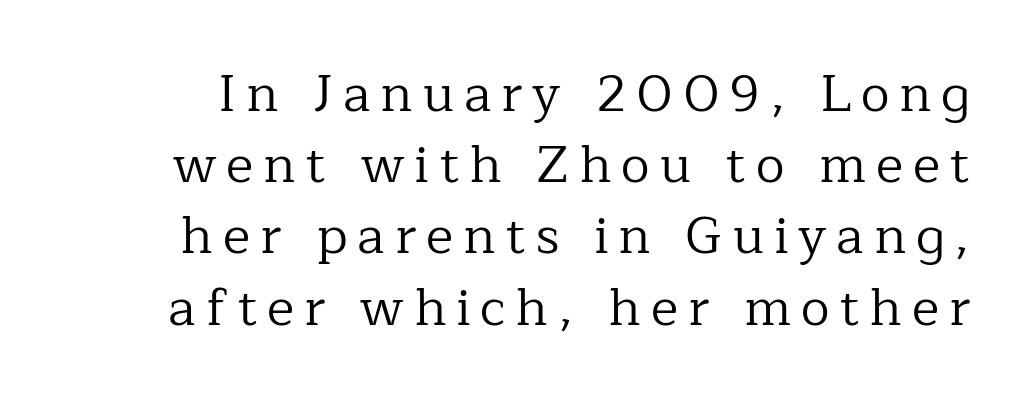
The image shows 52 px regular-weight serif type, upright; set normal line spacing (1.37x), not underlined; low stroke contrast and a medium x-height.
